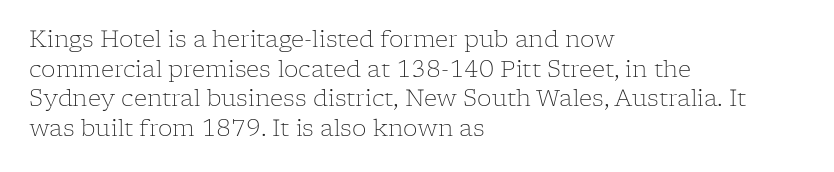
The image shows 23 px text type, upright; set left-aligned, normal line spacing (1.29x), normal letter spacing, not underlined.
